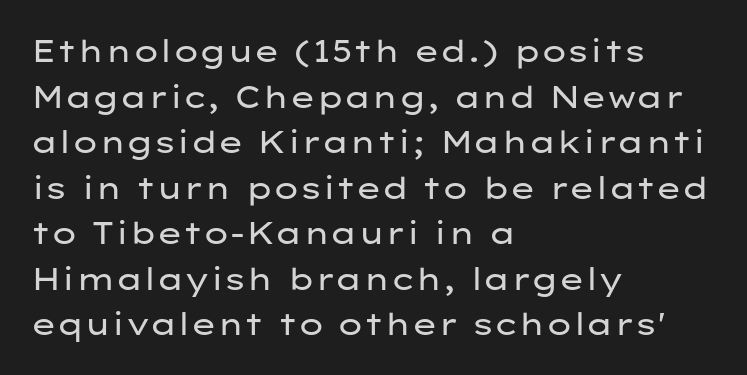
The image shows 31 px regular-weight, wide sans-serif type, upright; set left-aligned, normal line spacing (1.47x), normal letter spacing, not underlined; low stroke contrast and a medium x-height.
